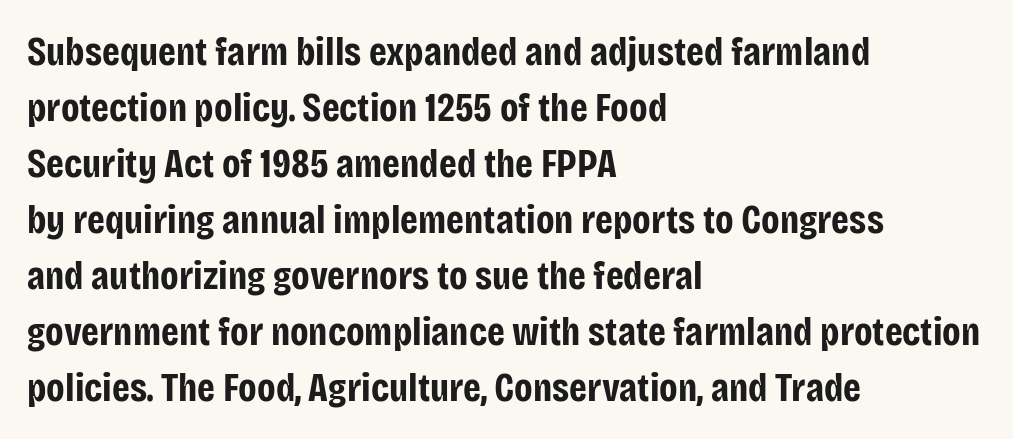
Q: Is the text bold? A: Yes.
Q: Is the text italic (slanted)? A: No, it is upright.
Q: Is the typeface a serif or a sans-serif typeface? A: Sans-serif.
Q: Is the text underlined? A: No.
Q: How is the paragraph aligned? A: Left-aligned.
Q: Is the spacing between letters normal or unusually wide? A: Normal.
Q: Is the spacing between lines tight, normal or loose? A: Normal.
Q: Width (condensed, normal, or wide)? A: Condensed.
Q: Stroke contrast? A: Low.
Q: x-height? A: Large.
Q: Monospaced? A: No.
